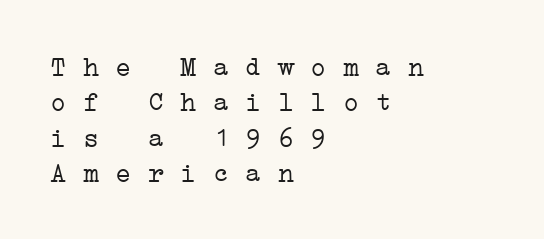
Q: Is the text bold? A: No.
Q: Is the text underlined? A: No.
Q: How is the paragraph aligned? A: Left-aligned.
Q: Is the spacing between letters normal or unusually wide? A: Normal.
Q: Is the spacing between lines tight, normal or loose? A: Normal.
